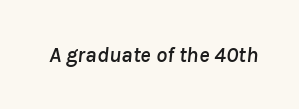
There's an unmistakable incline to the writing here. Lines of text with bare space underneath. The passage shown has conventional tracking throughout.
